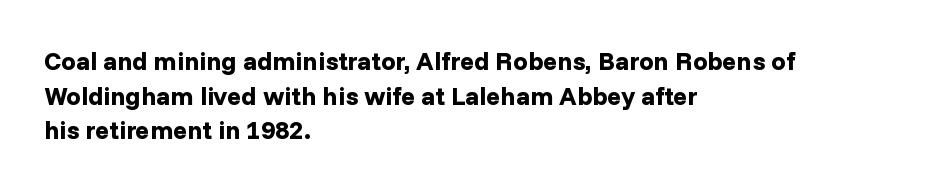
The image shows 26 px bold type, upright; set left-aligned, normal line spacing (1.33x), normal letter spacing, not underlined.
